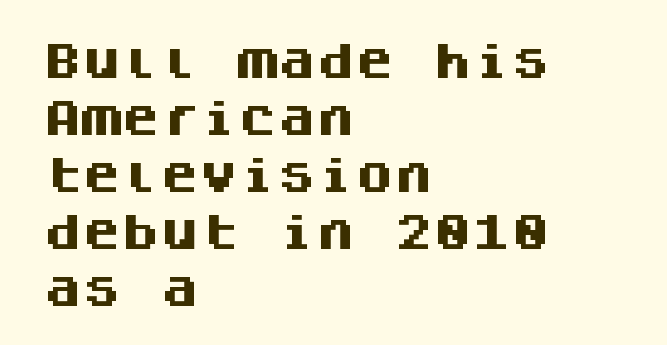
Unlike italic type, these characters show no tilt at all. This sample is left-justified, so line endings fall wherever the words run out. The glyphs in this specimen are sans serif. Each row of text sits above clean, open space.
